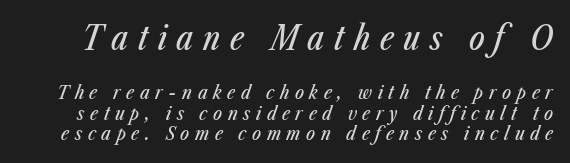
The image shows 33 px condensed type, italic (leaning right); set tight line spacing (1.1x), unusually wide letter spacing (+0.29 em), not underlined; the first (top) block is 1.74x larger; low stroke contrast and a medium x-height.
